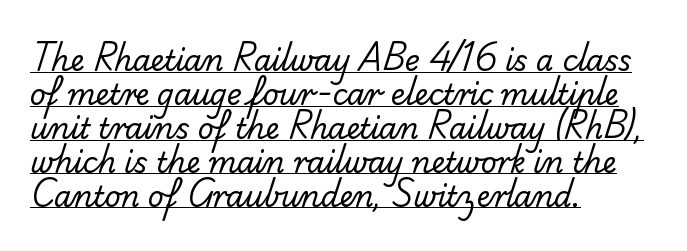
The image shows 28 px regular-weight sans-serif type; set left-aligned, line spacing 1.21x, normal letter spacing, underlined; low stroke contrast and a small x-height.
